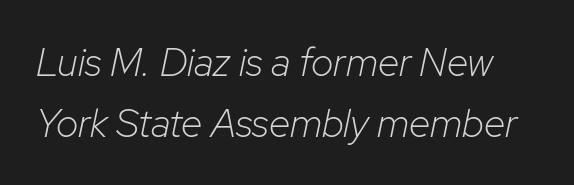
{"italic": "yes", "lean": "right", "slant_degrees": 12, "bold": "no", "weight": "light", "width": "normal", "stroke_contrast": "low", "x_height": "medium", "monospaced": "no", "underline": "no", "line_spacing": "normal", "line_spacing_ratio": 1.56, "letter_spacing": "normal", "letter_spacing_em": 0.0, "glyph_px": 39}
